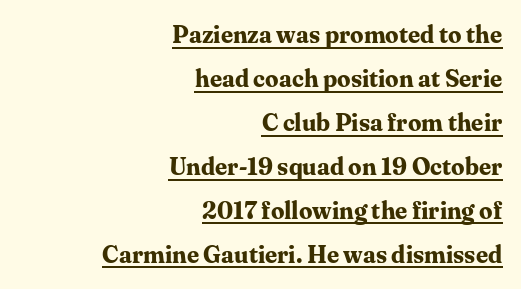
Q: Is the text bold? A: Yes.
Q: Is the text italic (slanted)? A: No, it is upright.
Q: Is the text underlined? A: Yes.
Q: How is the paragraph aligned? A: Right-aligned.
Q: Is the spacing between letters normal or unusually wide? A: Normal.
